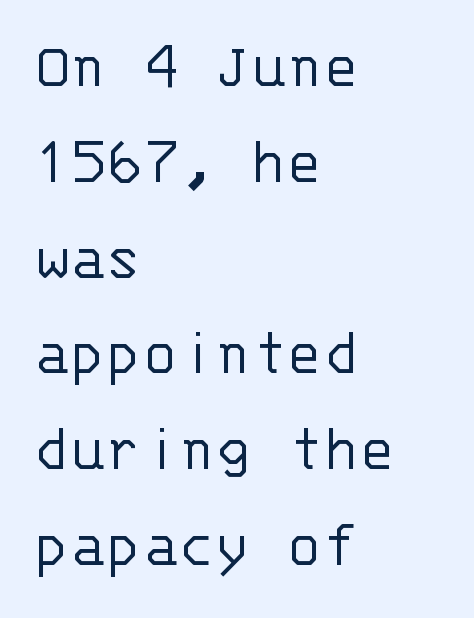
Q: Is the text bold? A: No.
Q: Is the text italic (slanted)? A: No, it is upright.
Q: Is the typeface a serif or a sans-serif typeface? A: Sans-serif.
Q: Is the text underlined? A: No.
Q: How is the paragraph aligned? A: Left-aligned.
Q: Is the spacing between letters normal or unusually wide? A: Normal.
Q: Is the spacing between lines tight, normal or loose? A: Normal.
Q: Width (condensed, normal, or wide)? A: Normal.
Q: Stroke contrast? A: Low.
Q: x-height? A: Large.
Q: Monospaced? A: Yes.
